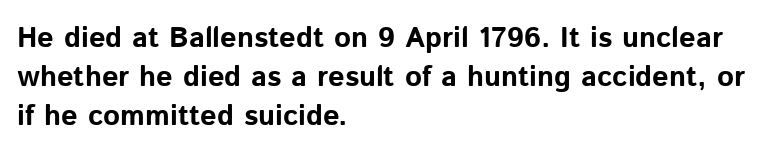
Does the leading feel generous? No, just average. The tracking reads as untouched default to a designer's eye. You can tell it's not italic because the verticals are truly vertical. These lines are composed in type without serifs.
